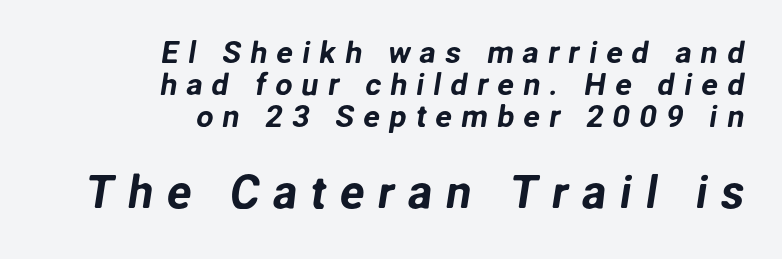
Q: Is the typeface a serif or a sans-serif typeface? A: Sans-serif.
Q: Is the text underlined? A: No.
Q: How is the paragraph aligned? A: Right-aligned.
Q: Is the spacing between letters normal or unusually wide? A: Unusually wide.
Q: Is the spacing between lines tight, normal or loose? A: Tight.
Q: Which block of text is set in a larger size, the first (top) or the second (bottom)? A: The second (bottom) one.
Q: Width (condensed, normal, or wide)? A: Normal.
Q: Stroke contrast? A: Low.
Q: x-height? A: Medium.
Q: Monospaced? A: No.
